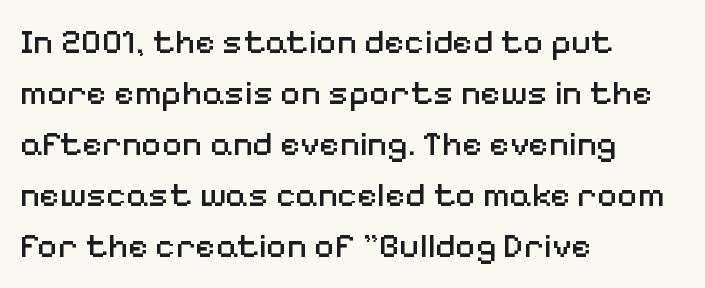
Q: Is the text bold? A: No.
Q: Is the text italic (slanted)? A: No, it is upright.
Q: Is the typeface a serif or a sans-serif typeface? A: Sans-serif.
Q: Is the text underlined? A: No.
Q: How is the paragraph aligned? A: Left-aligned.
Q: Is the spacing between letters normal or unusually wide? A: Normal.
Q: Is the spacing between lines tight, normal or loose? A: Normal.
Q: Width (condensed, normal, or wide)? A: Normal.
Q: Stroke contrast? A: Medium.
Q: x-height? A: Medium.
Q: Monospaced? A: No.
